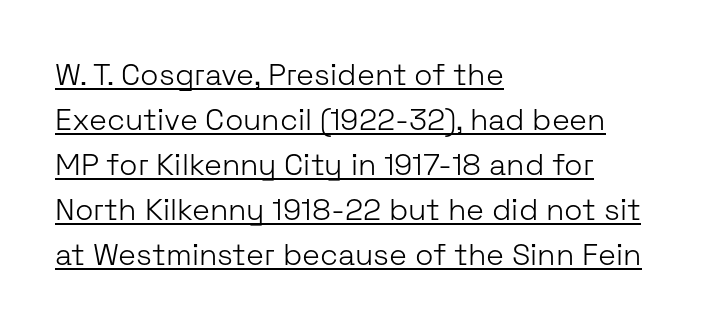
{"serif": "no", "italic": "no", "bold": "no", "weight": "light", "width": "normal", "stroke_contrast": "low", "x_height": "medium", "monospaced": "no", "underline": "yes", "align": "left", "line_spacing": "normal", "line_spacing_ratio": 1.5, "letter_spacing": "normal", "letter_spacing_em": 0.0, "glyph_px": 30}
